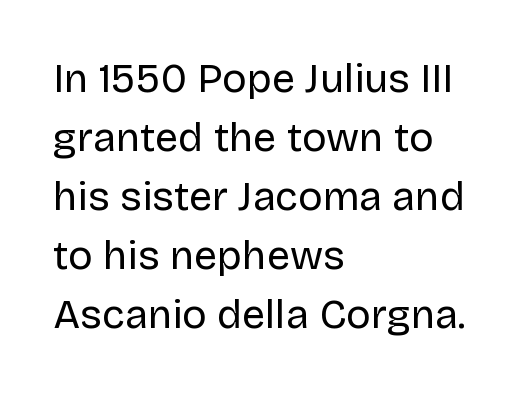
Tall strokes in this sample are plumb rather than angled. Think standard paragraph weight, or any step lighter than that. The space between consecutive lines is moderate. Type without underlining. Words appear dense and cohesive because spacing is normal. This sample is left-justified, so line endings fall wherever the words run out.
